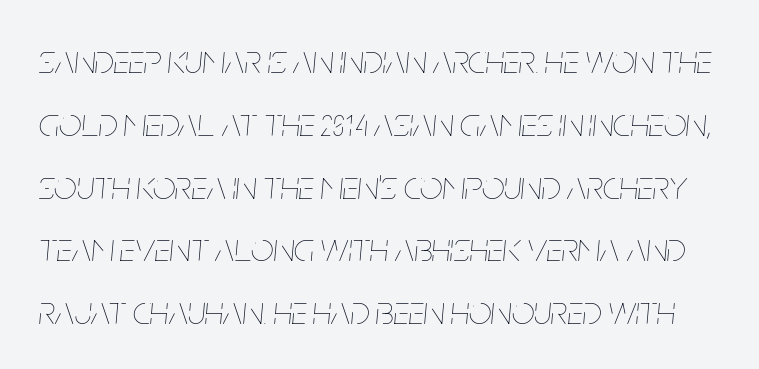
{"italic": "yes", "lean": "right", "slant_degrees": 5, "bold": "no", "weight": "thin", "width": "condensed", "stroke_contrast": "low", "x_height": "large", "monospaced": "no", "underline": "no", "line_spacing": "normal", "line_spacing_ratio": 1.57, "letter_spacing": "normal", "letter_spacing_em": 0.0, "glyph_px": 40}
